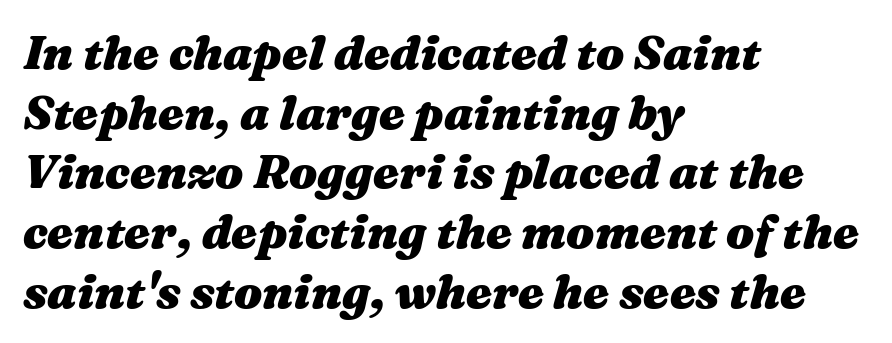
Q: Is the text bold? A: Yes.
Q: Is the text italic (slanted)? A: Yes, it leans right by about 16 degrees.
Q: Is the text underlined? A: No.
Q: How is the paragraph aligned? A: Left-aligned.
Q: Is the spacing between letters normal or unusually wide? A: Normal.
Q: Is the spacing between lines tight, normal or loose? A: Normal.
Q: Width (condensed, normal, or wide)? A: Wide.
Q: Stroke contrast? A: Medium.
Q: x-height? A: Medium.
Q: Monospaced? A: No.
